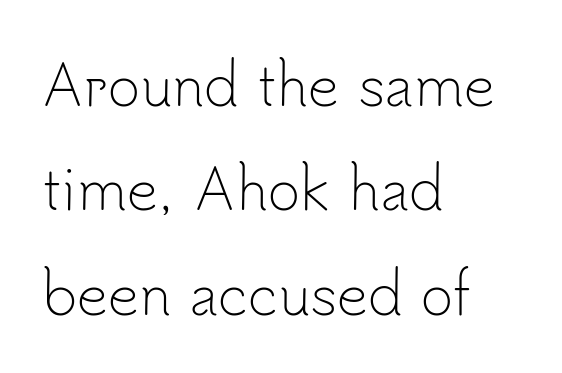
The image shows 55 px light sans-serif type, upright; set left-aligned, loose line spacing (1.9x), normal letter spacing, not underlined; low stroke contrast and a small x-height.
